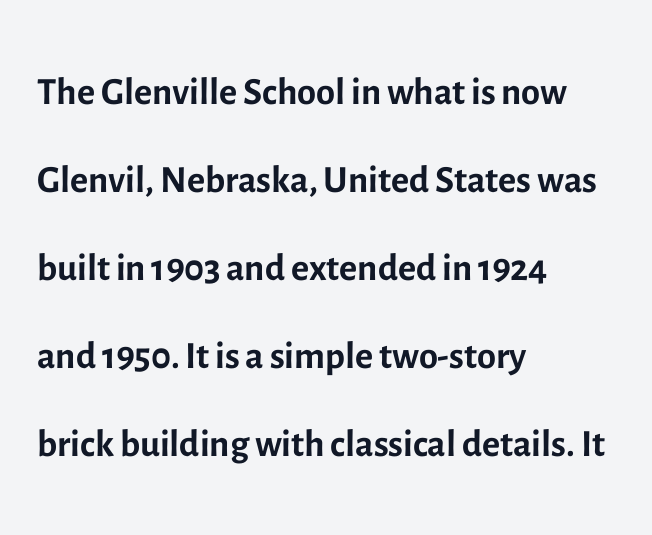
Nope, not italic — everything's standing straight. A typesetter would call this leading conventional body-copy spacing. This sample uses a sans-serif face. The letters look calm and open, with moderate or lighter stems. Leftover space on each line is placed entirely after the last word.
